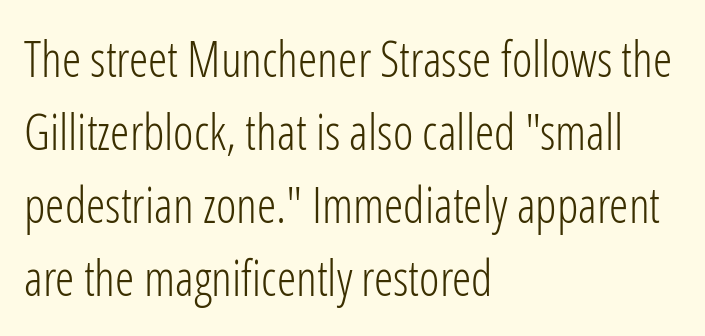
Q: Is the text bold? A: No.
Q: Is the text italic (slanted)? A: No, it is upright.
Q: Is the typeface a serif or a sans-serif typeface? A: Sans-serif.
Q: Is the text underlined? A: No.
Q: How is the paragraph aligned? A: Left-aligned.
Q: Is the spacing between letters normal or unusually wide? A: Normal.
Q: Is the spacing between lines tight, normal or loose? A: Normal.
Q: Width (condensed, normal, or wide)? A: Condensed.
Q: Stroke contrast? A: Low.
Q: x-height? A: Medium.
Q: Monospaced? A: No.
